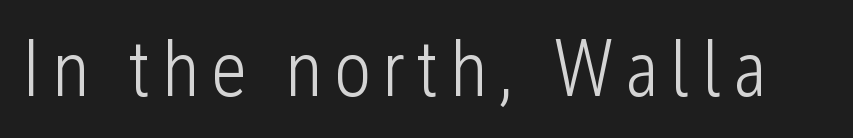
{"serif": "no", "italic": "no", "bold": "no", "weight": "light", "width": "condensed", "stroke_contrast": "low", "x_height": "medium", "monospaced": "no", "underline": "no", "glyph_px": 79}
